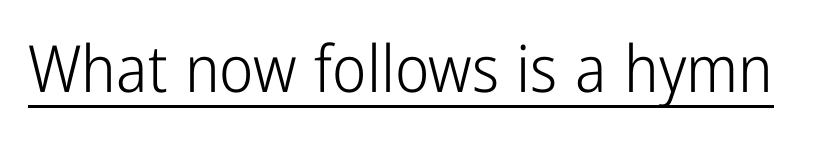
The image shows 65 px light, condensed sans-serif type, upright; set normal letter spacing, underlined; low stroke contrast and a medium x-height.
